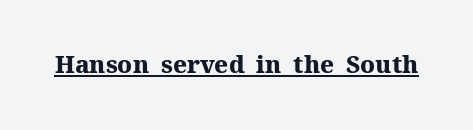
Students, observe the line beneath the letters — that is underlining. Upright lettering throughout. Summary of weight: heavy, a full bold. Here the glyphs are tracked normally, forming tight word shapes.
